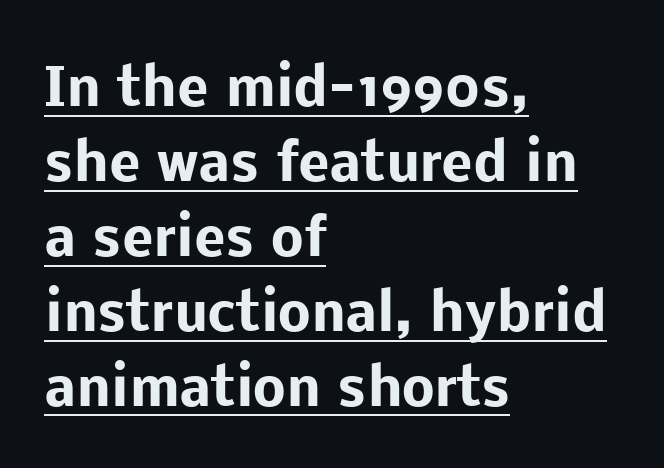
The image shows 52 px heavy sans-serif type, upright; set left-aligned, normal line spacing (1.44x), normal letter spacing, underlined; low stroke contrast and a medium x-height.
